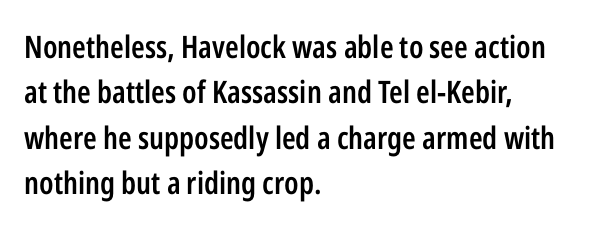
The image shows 31 px semibold, condensed sans-serif type, upright; set left-aligned, normal line spacing (1.46x), normal letter spacing, not underlined; low stroke contrast and a medium x-height.
